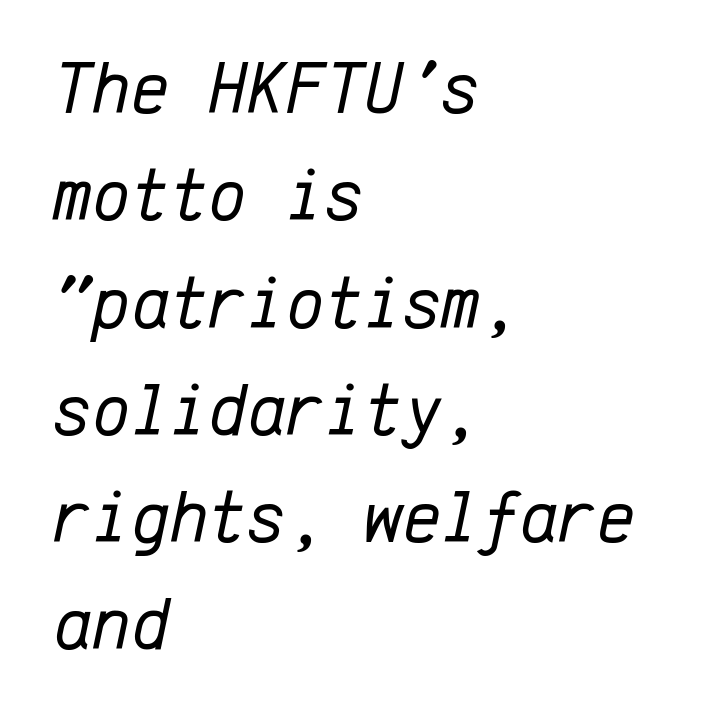
The image shows 74 px regular-weight type, italic (leaning right), monospaced; set left-aligned, normal line spacing (1.45x), normal letter spacing, not underlined; low stroke contrast and a medium x-height.
